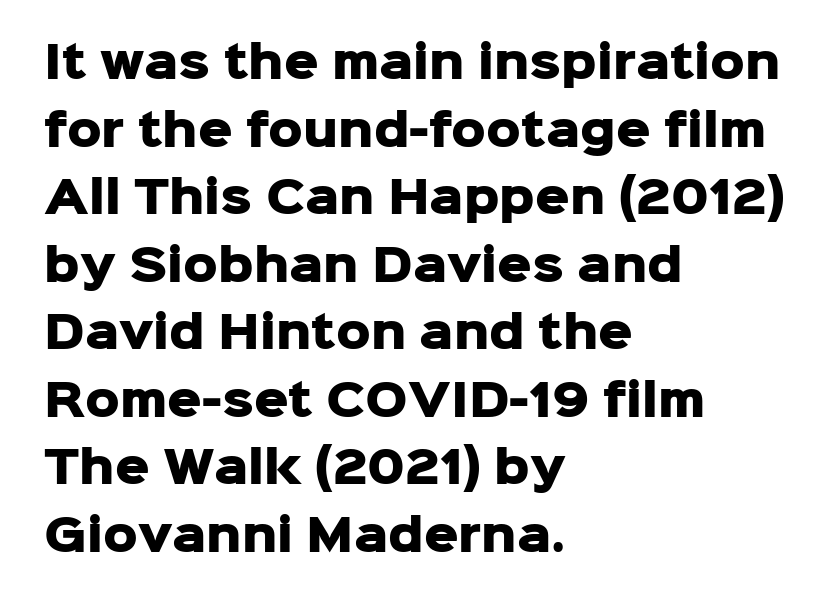
Typeset ragged right — the left edge is the straight one. Does the lettering tilt? It doesn't — this is upright. Do the characters align in a grid? No, the font is proportional. This rendering leaves character spacing at its baseline value. No feet cap the strokes, marking this as sans-serif type. A bare baseline throughout the passage.
